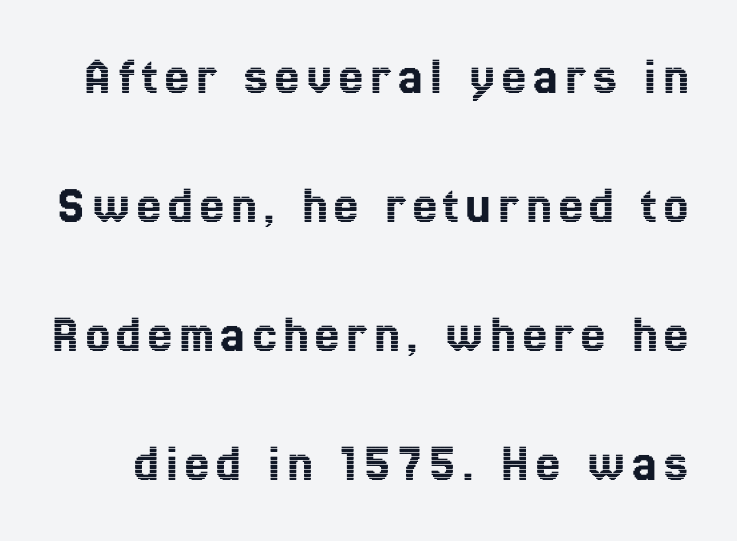
{"italic": "no", "width": "condensed", "x_height": "medium", "monospaced": "no", "underline": "no", "line_spacing": "loose", "line_spacing_ratio": 2.39, "glyph_px": 54}
